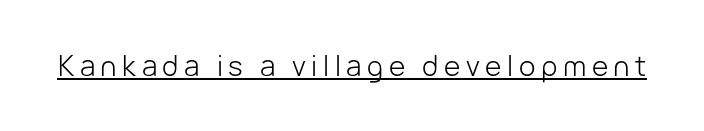
The image shows 28 px light sans-serif type, upright; set unusually wide letter spacing (+0.2 em), underlined; low stroke contrast and a medium x-height.
